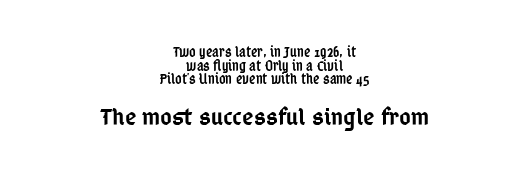
Nobody touched the tracking dial on this one. Successive baselines arrive quickly, one right under another. Designer's note — italics off, roman on. Caption: multi-line text, centered on the measure. Strokes here are thickened, but only to semibold level.
